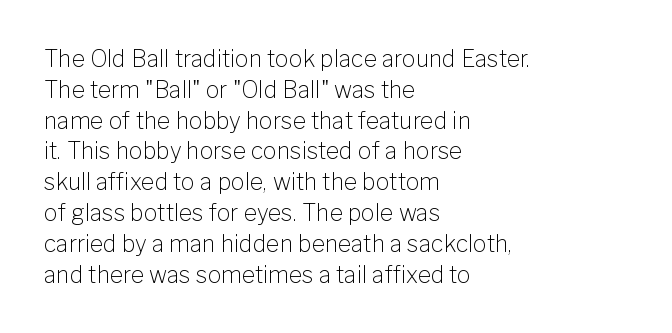
{"italic": "no", "bold": "no", "underline": "no", "align": "left", "line_spacing": "normal", "line_spacing_ratio": 1.34, "letter_spacing": "normal", "letter_spacing_em": 0.0, "glyph_px": 23}
